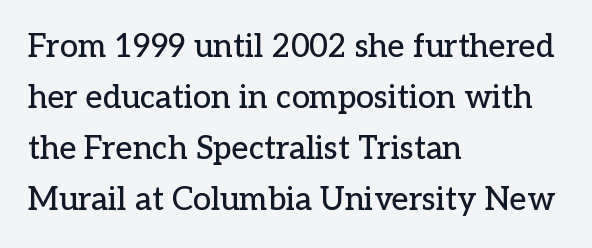
Q: Is the text italic (slanted)? A: No, it is upright.
Q: Is the typeface a serif or a sans-serif typeface? A: Serif.
Q: Is the text underlined? A: No.
Q: How is the paragraph aligned? A: Left-aligned.
Q: Is the spacing between letters normal or unusually wide? A: Normal.
Q: Is the spacing between lines tight, normal or loose? A: Normal.
Q: Width (condensed, normal, or wide)? A: Normal.
Q: Stroke contrast? A: Low.
Q: x-height? A: Medium.
Q: Monospaced? A: No.
